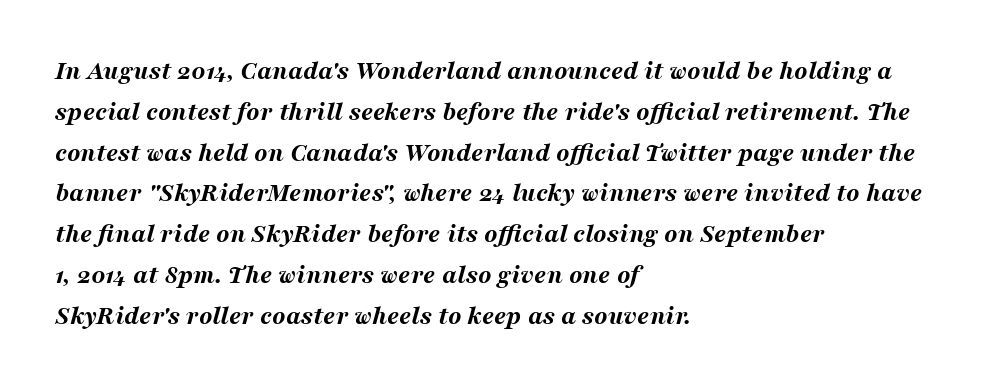
Q: Is the text bold? A: Yes.
Q: Is the text italic (slanted)? A: Yes, it leans right by about 16 degrees.
Q: Is the text underlined? A: No.
Q: How is the paragraph aligned? A: Left-aligned.
Q: Is the spacing between letters normal or unusually wide? A: Normal.
Q: Is the spacing between lines tight, normal or loose? A: Normal.
